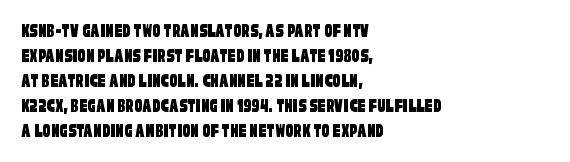
{"underline": "no", "align": "left", "line_spacing": "normal", "line_spacing_ratio": 1.25, "letter_spacing": "normal", "letter_spacing_em": 0.0, "glyph_px": 20}
